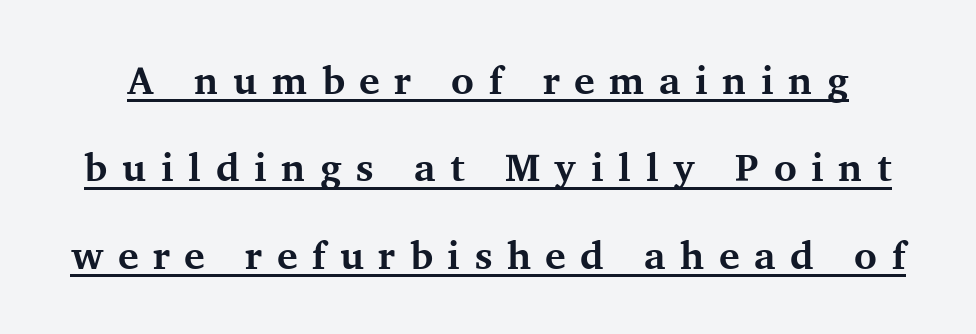
The image shows 39 px bold serif type, upright; set loose line spacing (2.24x), unusually wide letter spacing (+0.37 em), underlined; medium stroke contrast and a medium x-height.
